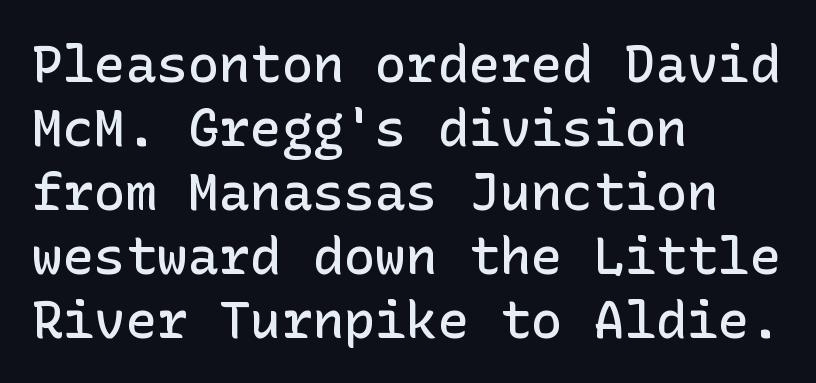
The image shows 52 px semibold sans-serif type, upright; set left-aligned, line spacing 1.23x, normal letter spacing, not underlined; low stroke contrast and a medium x-height.
